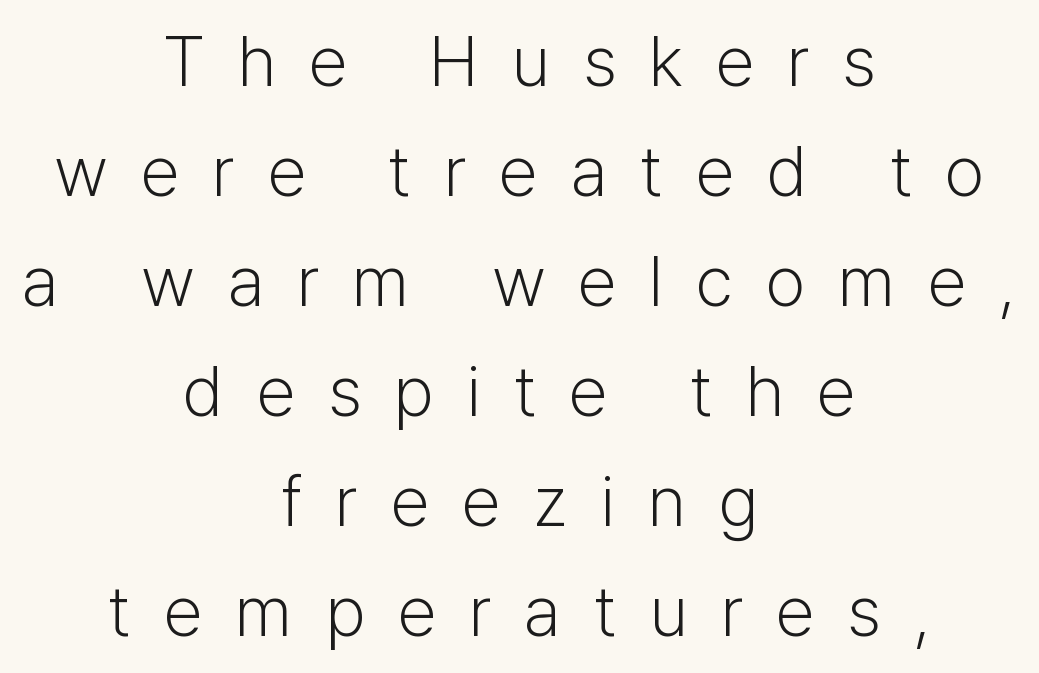
{"serif": "no", "italic": "no", "bold": "no", "weight": "light", "width": "normal", "stroke_contrast": "low", "x_height": "medium", "monospaced": "no", "underline": "no", "align": "center", "line_spacing": "normal", "line_spacing_ratio": 1.55, "letter_spacing": "wide", "letter_spacing_em": 0.46, "glyph_px": 71}
